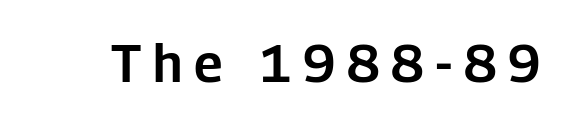
The image shows 52 px sans-serif type, upright; set unusually wide letter spacing (+0.22 em), not underlined; low stroke contrast and a medium x-height.
